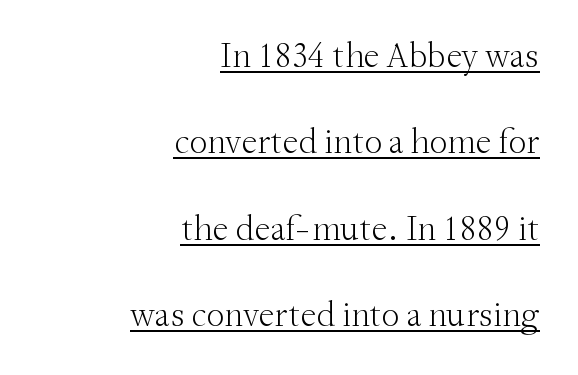
{"serif": "yes", "italic": "no", "bold": "no", "weight": "light", "width": "normal", "stroke_contrast": "medium", "x_height": "small", "monospaced": "no", "underline": "yes", "align": "right", "line_spacing": "loose", "line_spacing_ratio": 2.4, "letter_spacing": "normal", "letter_spacing_em": 0.0, "glyph_px": 36}
